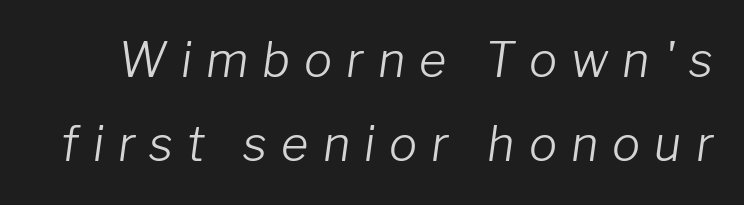
The specimen omits any rule beneath the text block's lines. The passage shown is typed in a proportional face where columns would drift. The face used here has a pronounced slope to its letters. Is the stroke heavy? The answer is a plain regular-or-lighter.
